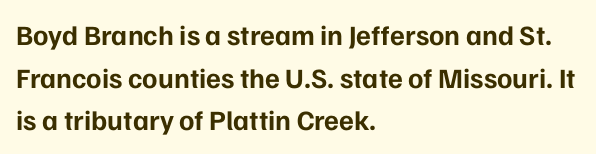
Each letter keeps its own natural width here, so spacing adapts to shape. Its strokes are broad and dark, the hallmark of bold type. The font's upright variant was chosen for this text. Classification — sans serif. Just letters on the line, the space beneath them empty. A normal amount of white space separates one row of letters from the next.
